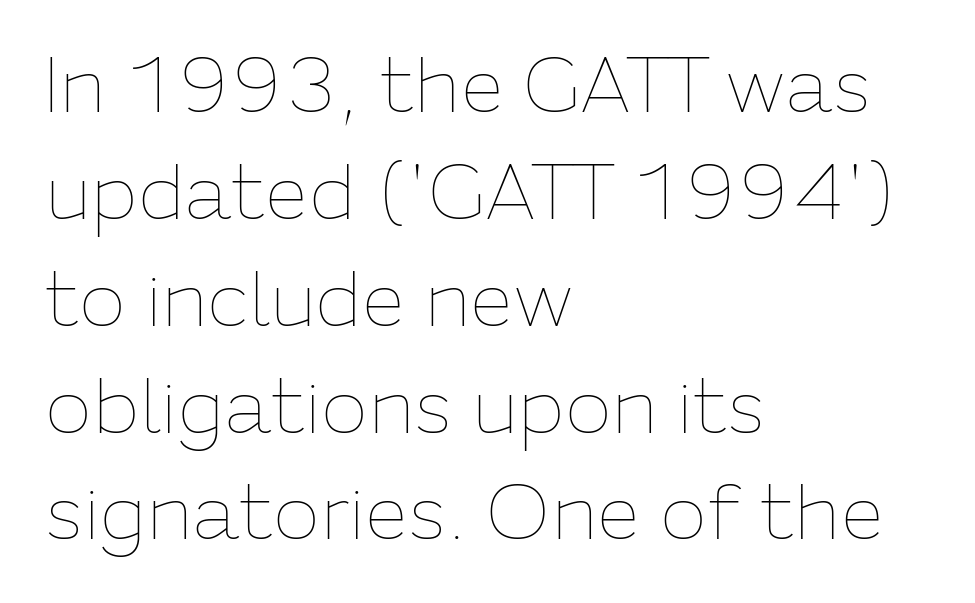
{"italic": "no", "bold": "no", "weight": "thin", "width": "normal", "stroke_contrast": "low", "x_height": "medium", "monospaced": "no", "underline": "no", "align": "left", "line_spacing": "normal", "line_spacing_ratio": 1.37, "letter_spacing": "normal", "letter_spacing_em": 0.0, "glyph_px": 78}
